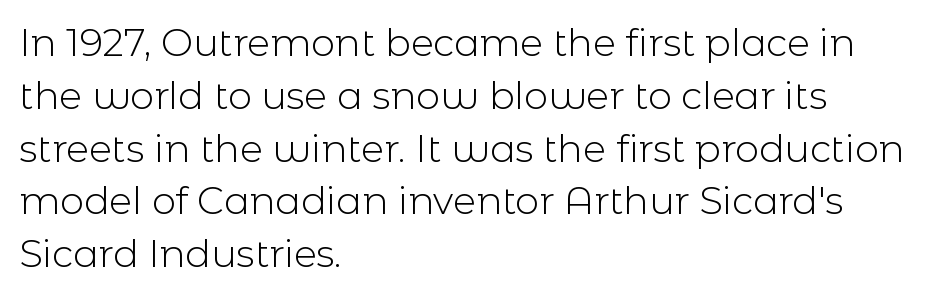
The image shows 38 px light sans-serif type, upright; set left-aligned, normal line spacing (1.39x), normal letter spacing, not underlined; a medium x-height.
